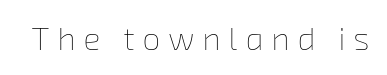
Q: Is the text bold? A: No.
Q: Is the text underlined? A: No.
Q: Is the spacing between letters normal or unusually wide? A: Unusually wide.
Q: Width (condensed, normal, or wide)? A: Normal.
Q: Stroke contrast? A: Low.
Q: x-height? A: Medium.
Q: Monospaced? A: No.
